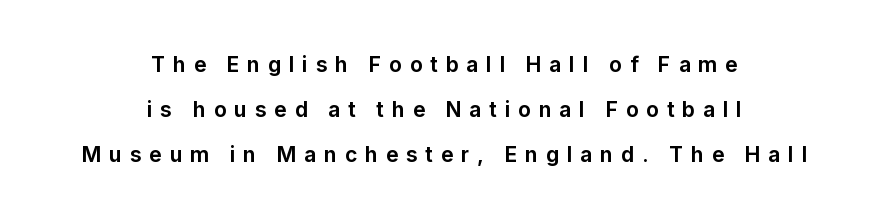
{"italic": "no", "bold": "yes", "underline": "no", "align": "center", "line_spacing": "loose", "line_spacing_ratio": 2.15, "letter_spacing": "wide", "letter_spacing_em": 0.37, "glyph_px": 21}
